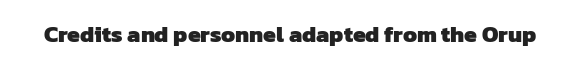
Q: Is the text bold? A: Yes.
Q: Is the text underlined? A: No.
Q: Is the spacing between letters normal or unusually wide? A: Normal.
